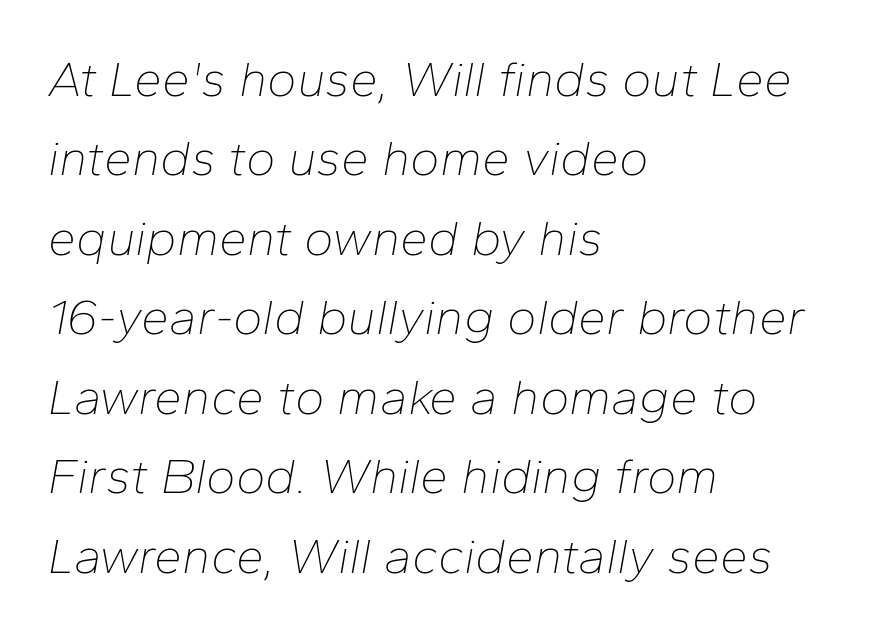
{"italic": "yes", "lean": "right", "slant_degrees": 10, "bold": "no", "weight": "thin", "width": "normal", "stroke_contrast": "low", "x_height": "medium", "monospaced": "no", "underline": "no", "align": "left", "line_spacing": "normal", "line_spacing_ratio": 1.59, "letter_spacing": "normal", "letter_spacing_em": 0.0, "glyph_px": 50}
